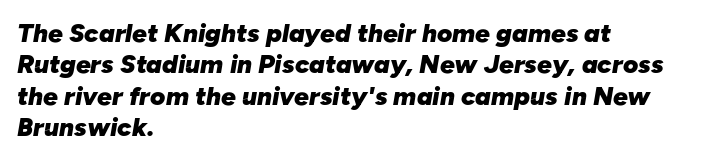
{"italic": "yes", "lean": "right", "slant_degrees": 10, "bold": "yes", "underline": "no", "align": "left", "line_spacing_ratio": 1.21, "letter_spacing": "normal", "letter_spacing_em": 0.0, "glyph_px": 26}
